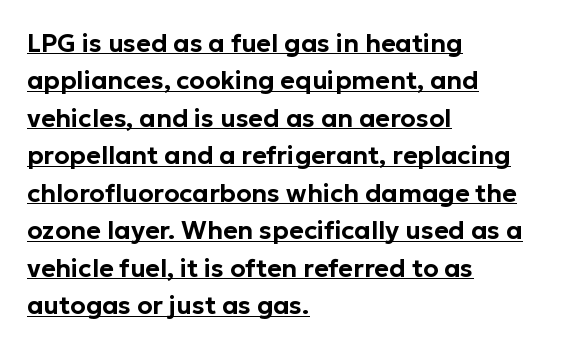
{"italic": "no", "underline": "yes", "align": "left", "line_spacing": "normal", "line_spacing_ratio": 1.5, "letter_spacing": "normal", "letter_spacing_em": 0.0, "glyph_px": 25}
